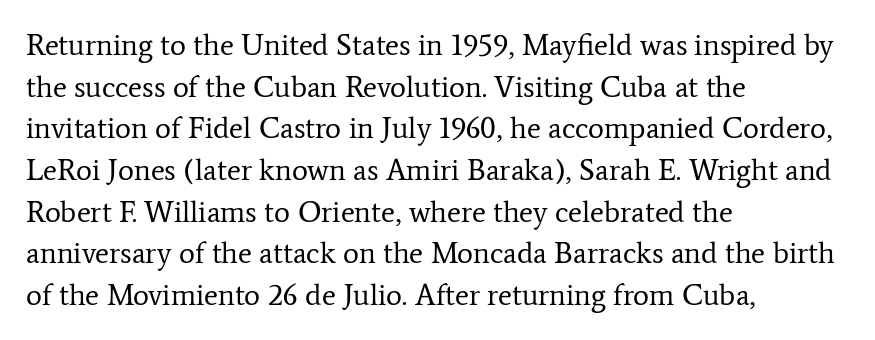
{"serif": "yes", "italic": "no", "bold": "no", "weight": "regular", "width": "normal", "stroke_contrast": "low", "x_height": "medium", "monospaced": "no", "underline": "no", "align": "left", "line_spacing": "normal", "line_spacing_ratio": 1.39, "letter_spacing": "normal", "letter_spacing_em": 0.0, "glyph_px": 30}
